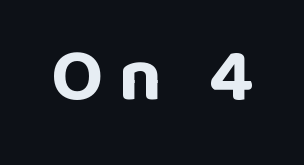
Q: Is the text bold? A: Yes.
Q: Is the text italic (slanted)? A: No, it is upright.
Q: Is the typeface a serif or a sans-serif typeface? A: Sans-serif.
Q: Is the text underlined? A: No.
Q: Is the spacing between letters normal or unusually wide? A: Unusually wide.
Q: Width (condensed, normal, or wide)? A: Normal.
Q: Stroke contrast? A: Low.
Q: x-height? A: Large.
Q: Monospaced? A: No.
